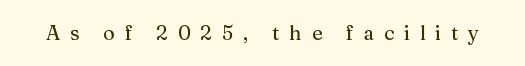
{"italic": "no", "underline": "no", "letter_spacing": "wide", "letter_spacing_em": 0.49, "glyph_px": 20}
